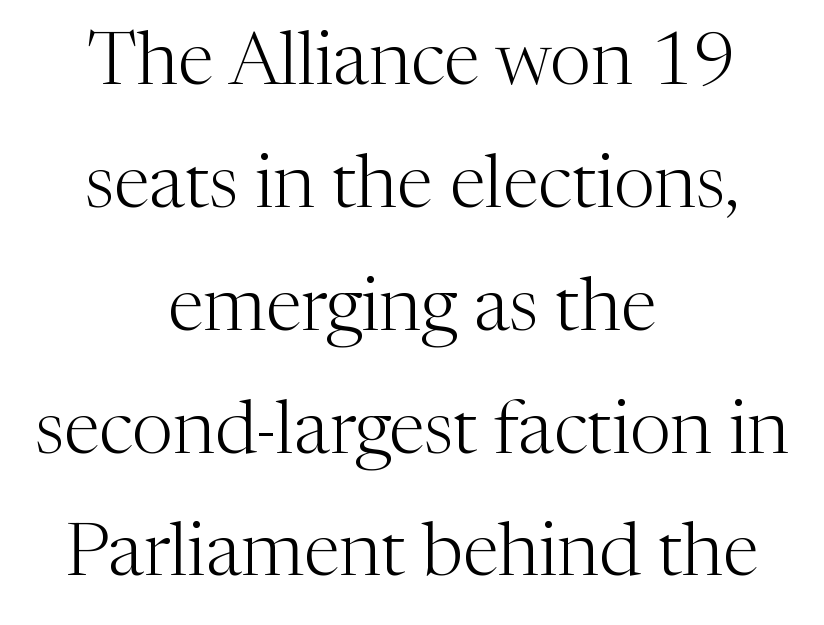
The image shows 74 px light serif type, upright; set centered, normal line spacing (1.66x), normal letter spacing, not underlined; medium stroke contrast and a medium x-height.
